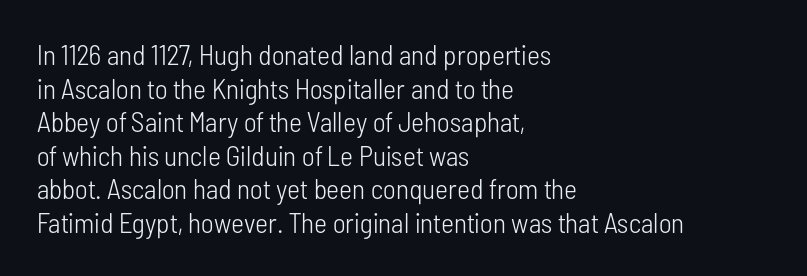
The image shows 28 px light, condensed sans-serif type, upright; set left-aligned, line spacing 1.2x, normal letter spacing, not underlined; low stroke contrast and a medium x-height.
